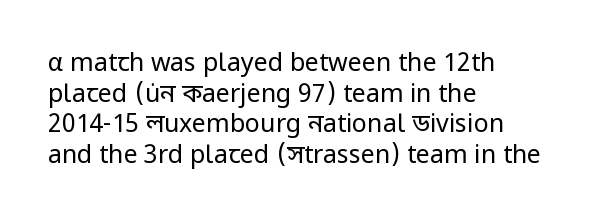
The image shows 25 px text type, upright; set left-aligned, line spacing 1.23x, normal letter spacing, not underlined.
